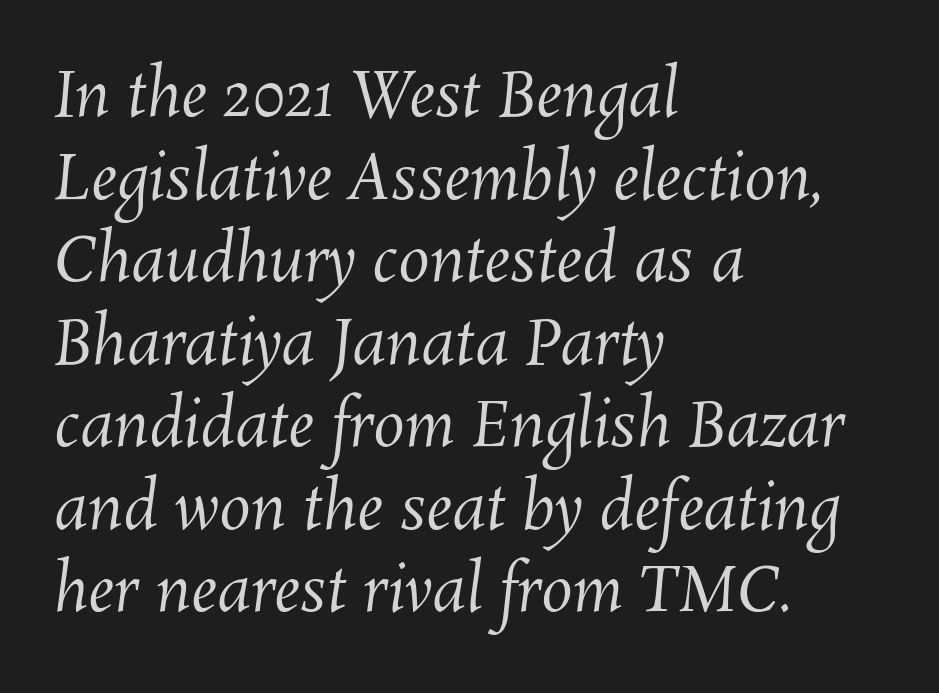
{"bold": "no", "weight": "regular", "width": "normal", "stroke_contrast": "medium", "x_height": "medium", "monospaced": "no", "underline": "no", "align": "left", "line_spacing": "normal", "line_spacing_ratio": 1.31, "letter_spacing": "normal", "letter_spacing_em": 0.0, "glyph_px": 63}
